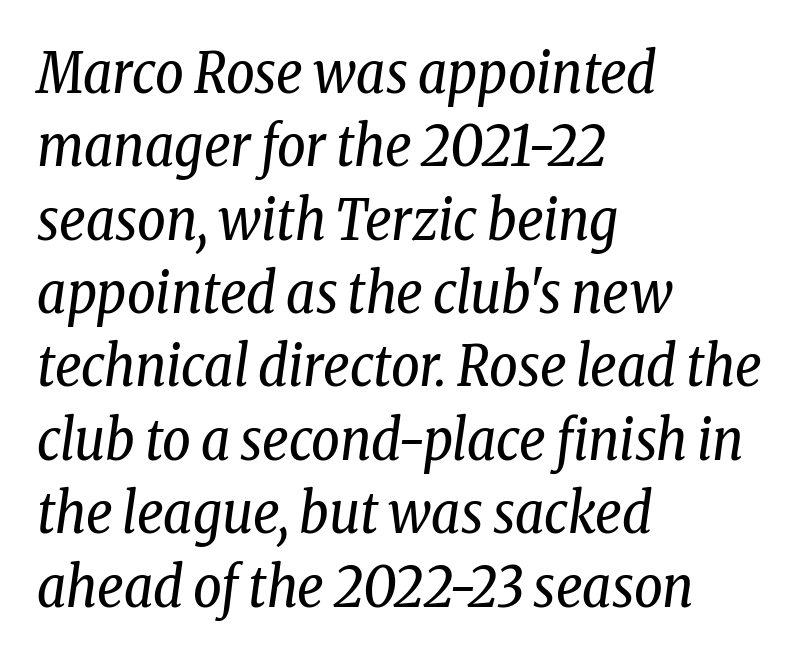
The image shows 56 px regular-weight, condensed serif type, italic (leaning right); set left-aligned, normal line spacing (1.31x), normal letter spacing, not underlined; low stroke contrast and a medium x-height.
